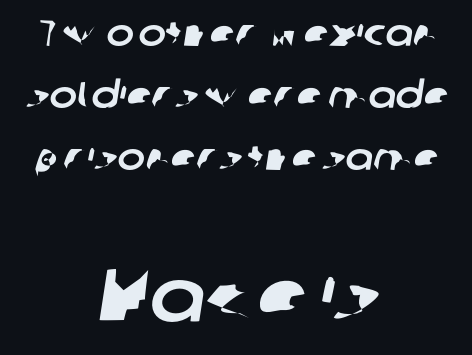
{"serif": "no", "width": "normal", "stroke_contrast": "low", "x_height": "medium", "monospaced": "no", "underline": "no", "align": "center", "line_spacing": "normal", "line_spacing_ratio": 1.68, "letter_spacing": "normal", "letter_spacing_em": 0.0, "larger_block": "second", "size_ratio": 2.0, "glyph_px": 74}
